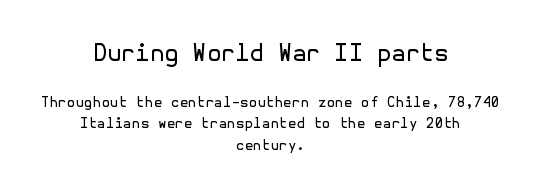
{"italic": "no", "bold": "no", "underline": "no", "align": "center", "line_spacing": "normal", "line_spacing_ratio": 1.57, "letter_spacing": "normal", "letter_spacing_em": 0.0, "larger_block": "first", "size_ratio": 1.64, "glyph_px": 23}
